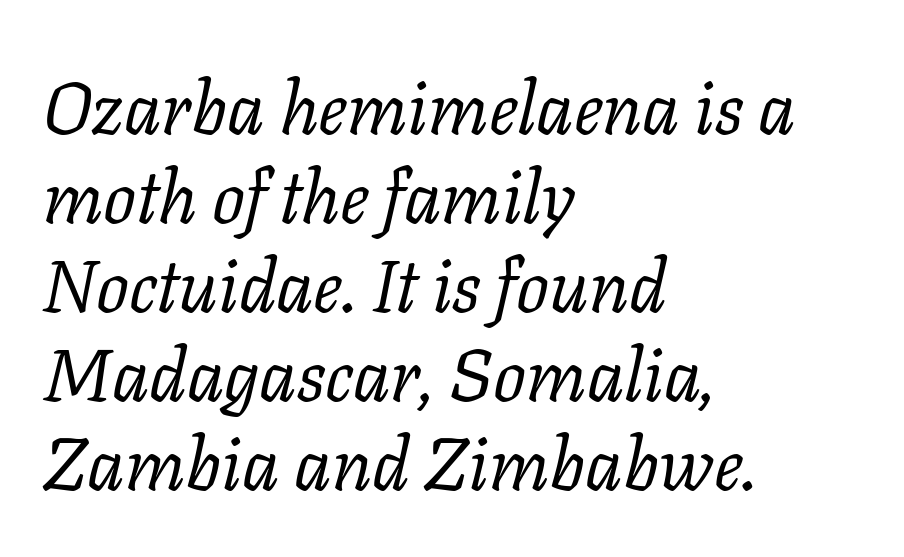
The image shows 73 px regular-weight serif type, italic (leaning right); set left-aligned, line spacing 1.22x, normal letter spacing, not underlined; low stroke contrast and a medium x-height.
